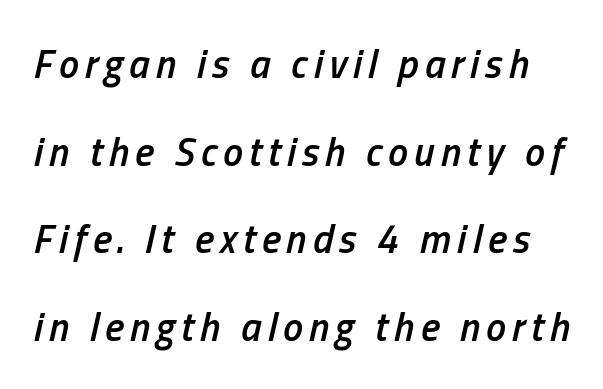
{"italic": "yes", "lean": "right", "slant_degrees": 13, "bold": "semi", "weight": "semibold", "width": "condensed", "stroke_contrast": "low", "x_height": "medium", "monospaced": "no", "underline": "no", "line_spacing": "loose", "line_spacing_ratio": 2.19, "glyph_px": 40}
